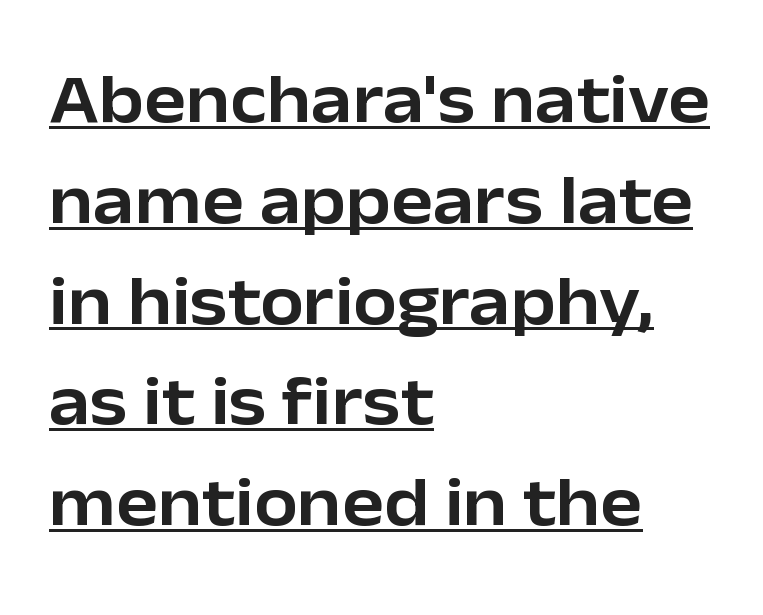
The image shows 70 px sans-serif type, upright; set left-aligned, normal line spacing (1.44x), normal letter spacing, underlined; low stroke contrast and a medium x-height.
